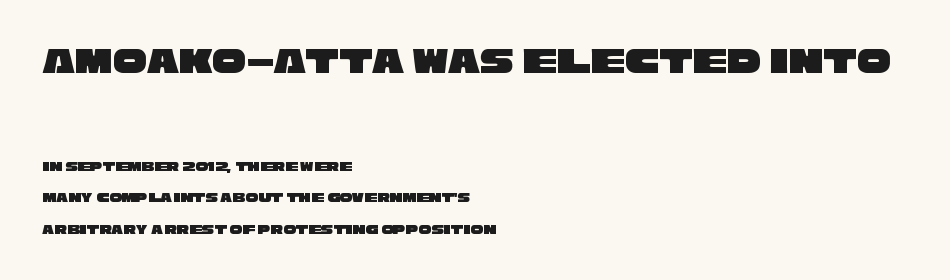
The image shows 38 px wide sans-serif type; set left-aligned, loose line spacing (2.27x), normal letter spacing, not underlined; the first (top) block is 2.71x larger; low stroke contrast and a large x-height.
